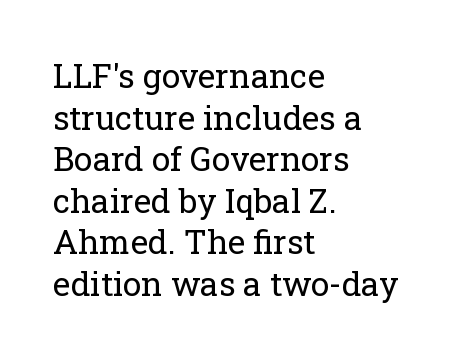
The image shows 33 px regular-weight serif type, upright; set left-aligned, normal line spacing (1.26x), normal letter spacing, not underlined; low stroke contrast and a medium x-height.
